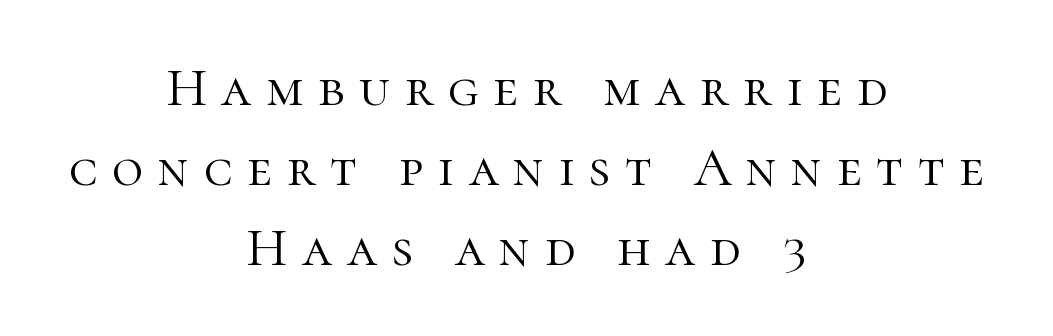
Q: Is the text bold? A: No.
Q: Is the text italic (slanted)? A: No, it is upright.
Q: Is the typeface a serif or a sans-serif typeface? A: Serif.
Q: Is the text underlined? A: No.
Q: How is the paragraph aligned? A: Centered.
Q: Is the spacing between letters normal or unusually wide? A: Unusually wide.
Q: Is the spacing between lines tight, normal or loose? A: Normal.
Q: Width (condensed, normal, or wide)? A: Normal.
Q: Stroke contrast? A: High.
Q: x-height? A: Medium.
Q: Monospaced? A: No.
